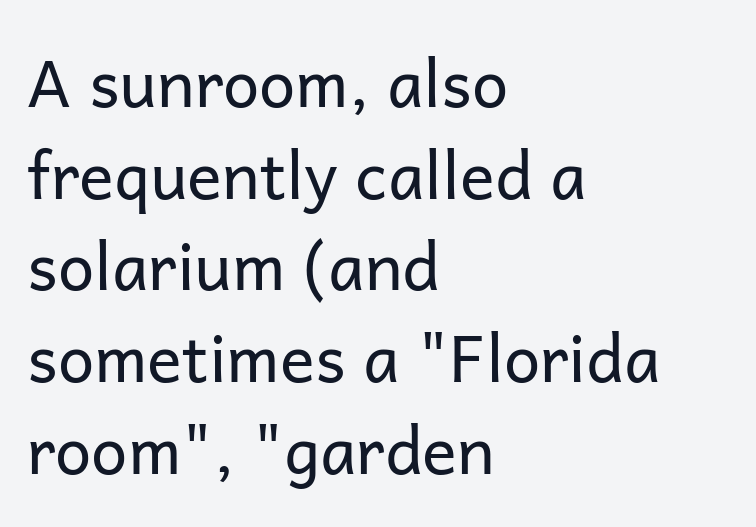
Q: Is the text bold? A: No.
Q: Is the text italic (slanted)? A: No, it is upright.
Q: Is the typeface a serif or a sans-serif typeface? A: Sans-serif.
Q: Is the text underlined? A: No.
Q: How is the paragraph aligned? A: Left-aligned.
Q: Is the spacing between letters normal or unusually wide? A: Normal.
Q: Is the spacing between lines tight, normal or loose? A: Normal.
Q: Width (condensed, normal, or wide)? A: Normal.
Q: Stroke contrast? A: Low.
Q: x-height? A: Medium.
Q: Monospaced? A: No.
